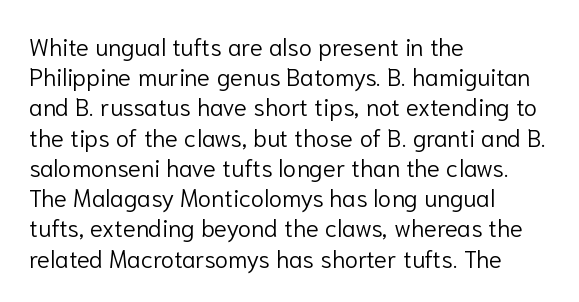
The weight would be labelled regular, book, light, or lighter still. Every stem runs plumb, perpendicular to the baseline. Descender tails drop into unmarked territory. One glance says typical: line gaps are just what's usual.
